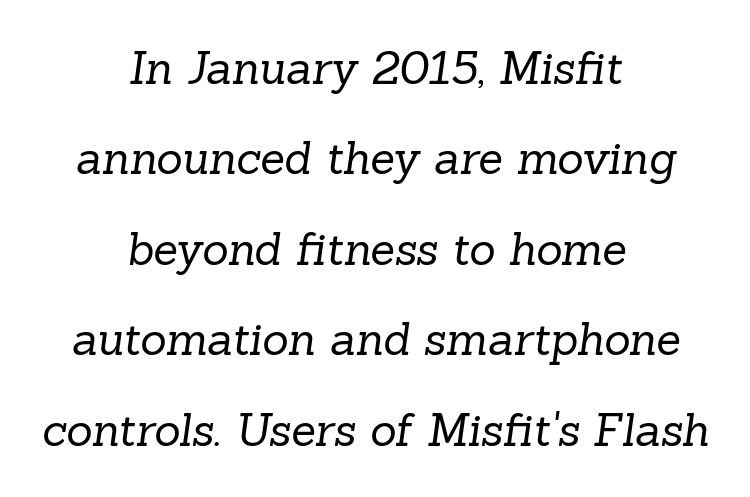
Q: Is the text bold? A: No.
Q: Is the typeface a serif or a sans-serif typeface? A: Serif.
Q: Is the text underlined? A: No.
Q: How is the paragraph aligned? A: Centered.
Q: Is the spacing between letters normal or unusually wide? A: Normal.
Q: Is the spacing between lines tight, normal or loose? A: Loose.
Q: Width (condensed, normal, or wide)? A: Normal.
Q: Stroke contrast? A: Low.
Q: x-height? A: Medium.
Q: Monospaced? A: No.
